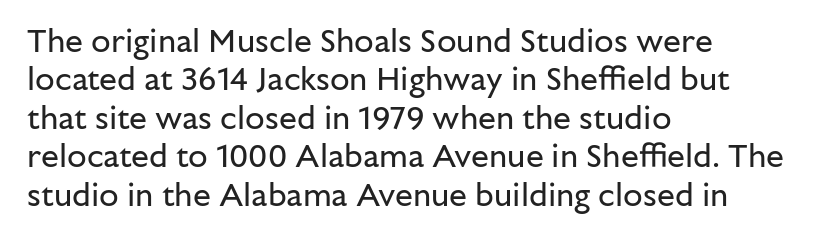
{"serif": "no", "italic": "no", "bold": "no", "weight": "regular", "width": "normal", "stroke_contrast": "low", "x_height": "medium", "monospaced": "no", "underline": "no", "align": "left", "line_spacing_ratio": 1.2, "letter_spacing": "normal", "letter_spacing_em": 0.0, "glyph_px": 32}
